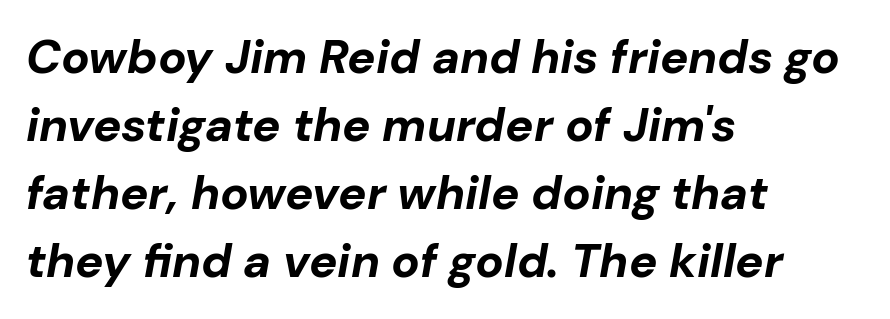
Q: Is the text bold? A: Yes.
Q: Is the text italic (slanted)? A: Yes, it leans right by about 10 degrees.
Q: Is the text underlined? A: No.
Q: How is the paragraph aligned? A: Left-aligned.
Q: Is the spacing between letters normal or unusually wide? A: Normal.
Q: Is the spacing between lines tight, normal or loose? A: Normal.
Q: Width (condensed, normal, or wide)? A: Normal.
Q: Stroke contrast? A: Low.
Q: x-height? A: Medium.
Q: Monospaced? A: No.
